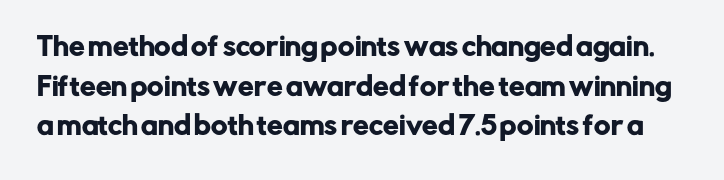
The image shows 25 px text type, upright; set normal line spacing (1.59x), normal letter spacing, not underlined.
